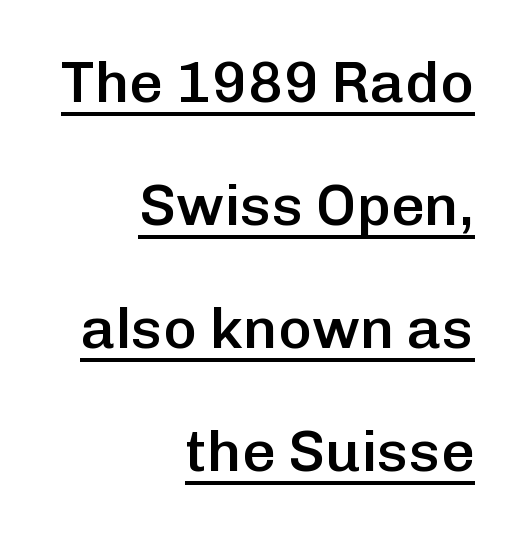
Q: Is the text bold? A: Semi-bold.
Q: Is the text italic (slanted)? A: No, it is upright.
Q: Is the typeface a serif or a sans-serif typeface? A: Sans-serif.
Q: Is the text underlined? A: Yes.
Q: How is the paragraph aligned? A: Right-aligned.
Q: Is the spacing between letters normal or unusually wide? A: Normal.
Q: Is the spacing between lines tight, normal or loose? A: Loose.
Q: Width (condensed, normal, or wide)? A: Normal.
Q: Stroke contrast? A: Low.
Q: x-height? A: Medium.
Q: Monospaced? A: No.
